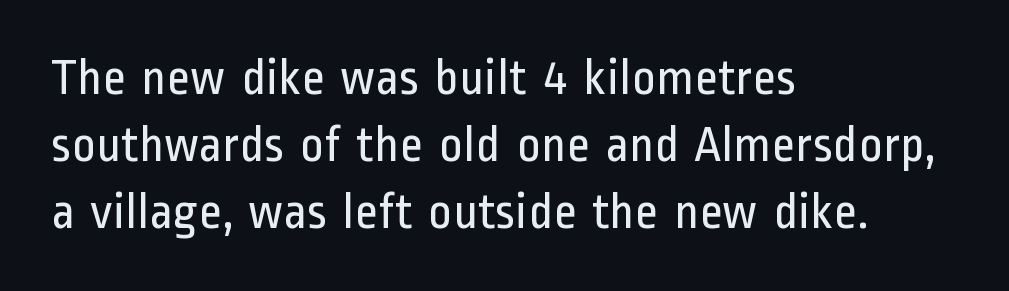
{"serif": "no", "italic": "no", "bold": "no", "weight": "regular", "width": "condensed", "stroke_contrast": "low", "x_height": "medium", "monospaced": "no", "underline": "no", "align": "left", "line_spacing": "normal", "line_spacing_ratio": 1.31, "letter_spacing": "normal", "letter_spacing_em": 0.0, "glyph_px": 51}
